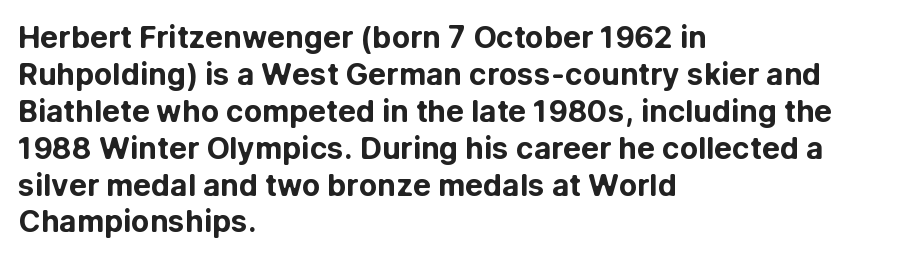
Q: Is the text bold? A: Yes.
Q: Is the text italic (slanted)? A: No, it is upright.
Q: Is the typeface a serif or a sans-serif typeface? A: Sans-serif.
Q: Is the text underlined? A: No.
Q: How is the paragraph aligned? A: Left-aligned.
Q: Is the spacing between letters normal or unusually wide? A: Normal.
Q: Width (condensed, normal, or wide)? A: Normal.
Q: Stroke contrast? A: Low.
Q: x-height? A: Medium.
Q: Monospaced? A: No.
